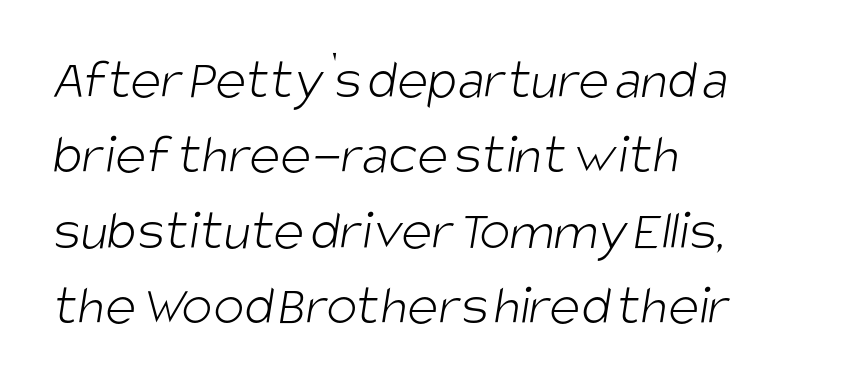
Here the designer chose a conventional face with non-uniform glyph widths. The typesetting does not lean heavy: it is not bold. Underlining? Definitely not there. Notice how descenders clear the ascenders below comfortably — that's standard leading. Observe the absence of serifs on each vertical stroke in this sample. The paragraph shown leans on its left margin.
